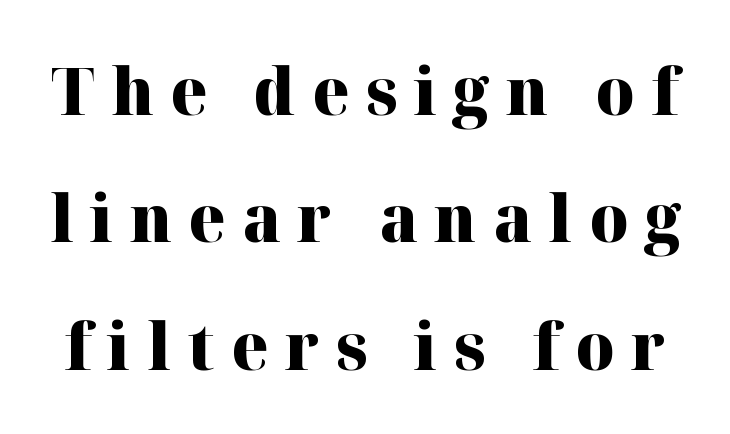
{"serif": "yes", "italic": "no", "bold": "yes", "weight": "heavy", "width": "normal", "stroke_contrast": "high", "x_height": "medium", "monospaced": "no", "underline": "no", "line_spacing": "loose", "line_spacing_ratio": 1.93, "letter_spacing": "wide", "letter_spacing_em": 0.25, "glyph_px": 66}
